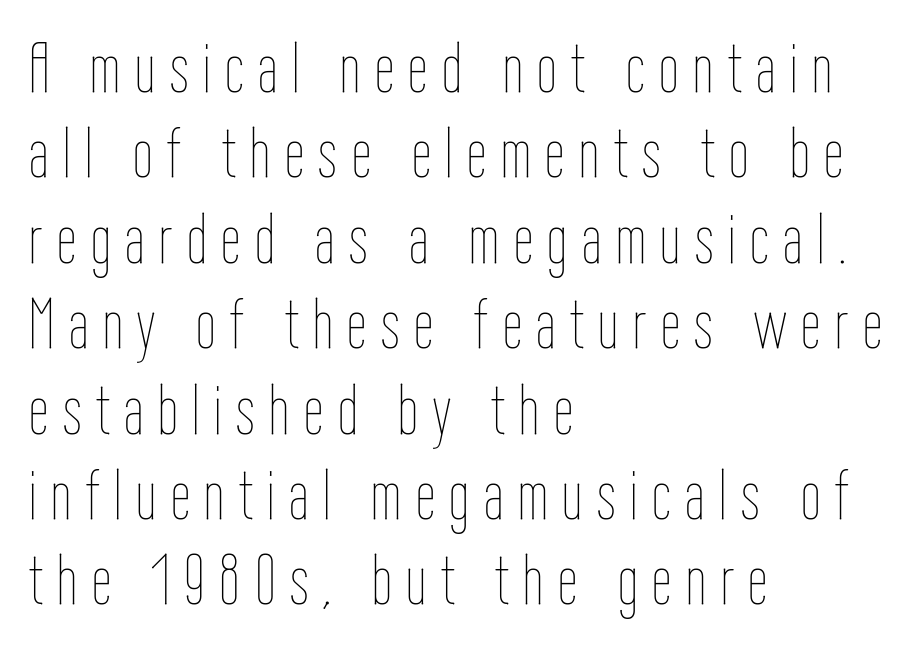
The image shows 70 px thin, condensed type, upright; set left-aligned, line spacing 1.22x, unusually wide letter spacing (+0.21 em), not underlined; low stroke contrast and a medium x-height.
